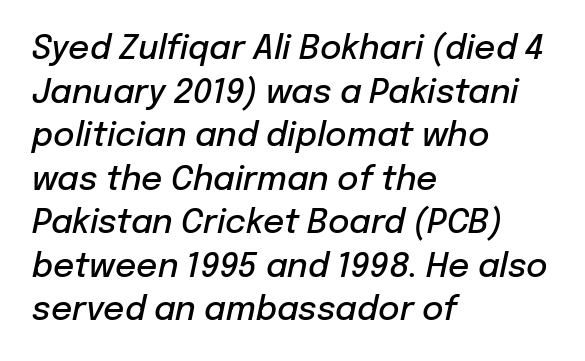
Note the varied advance widths — an 'i' is clearly narrower than an 'm'. The letterforms sit shoulder to shoulder at normal distance. Summary of weight: moderately heavy, a semibold. Short and long lines alike share a common starting point at left. Plain, unruled lines of type. A typesetter would mark this as italic.
